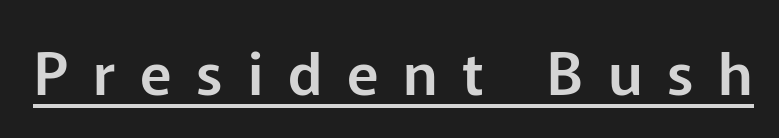
{"serif": "no", "italic": "no", "width": "normal", "stroke_contrast": "low", "x_height": "medium", "monospaced": "no", "underline": "yes", "letter_spacing": "wide", "letter_spacing_em": 0.42, "glyph_px": 59}
